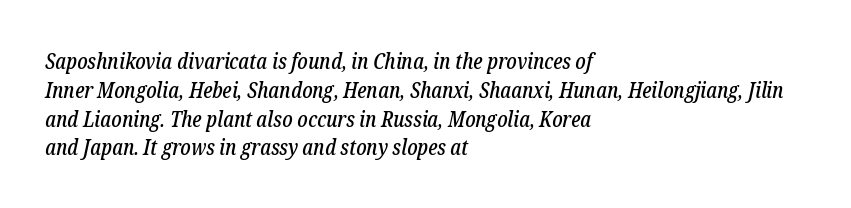
The image shows 22 px text type, italic (leaning right); set left-aligned, normal line spacing (1.31x), normal letter spacing, not underlined.
